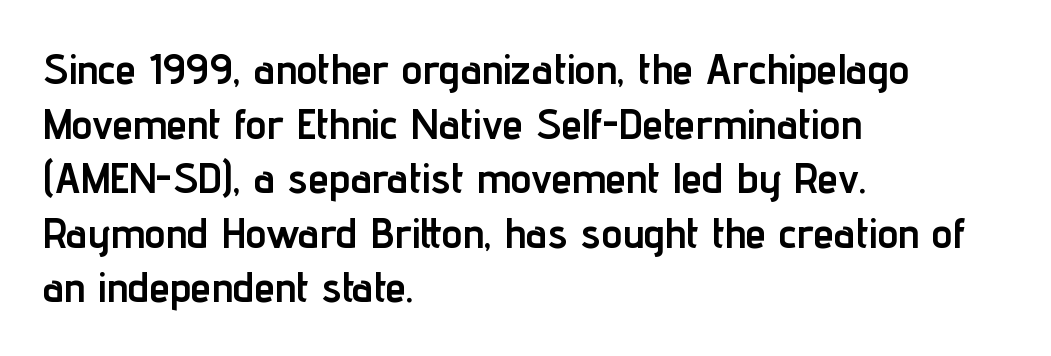
The image shows 42 px semibold, condensed sans-serif type, upright; set left-aligned, normal line spacing (1.3x), normal letter spacing, not underlined; low stroke contrast and a medium x-height.
